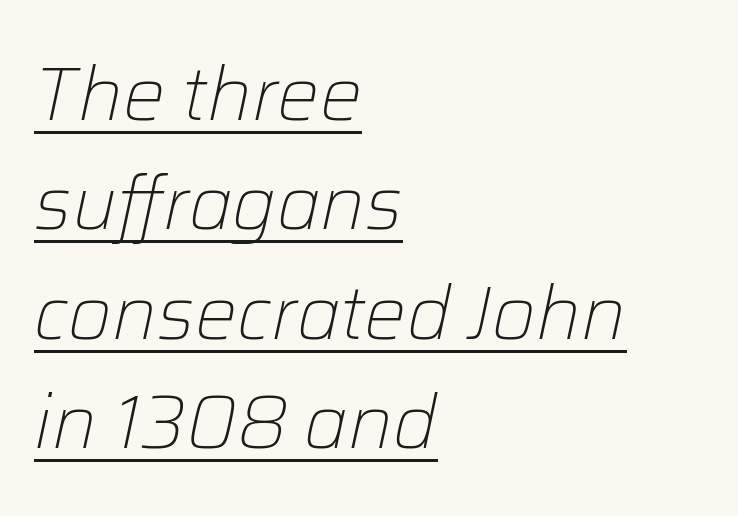
The image shows 75 px light type, italic (leaning right); set left-aligned, normal line spacing (1.46x), normal letter spacing, underlined; low stroke contrast and a medium x-height.
